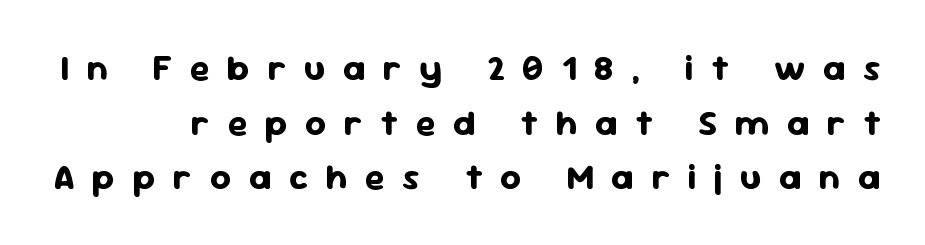
Q: Is the text bold? A: Yes.
Q: Is the text italic (slanted)? A: No, it is upright.
Q: Is the typeface a serif or a sans-serif typeface? A: Sans-serif.
Q: Is the text underlined? A: No.
Q: Is the spacing between letters normal or unusually wide? A: Unusually wide.
Q: Is the spacing between lines tight, normal or loose? A: Normal.
Q: Width (condensed, normal, or wide)? A: Normal.
Q: Stroke contrast? A: Low.
Q: x-height? A: Medium.
Q: Monospaced? A: No.
